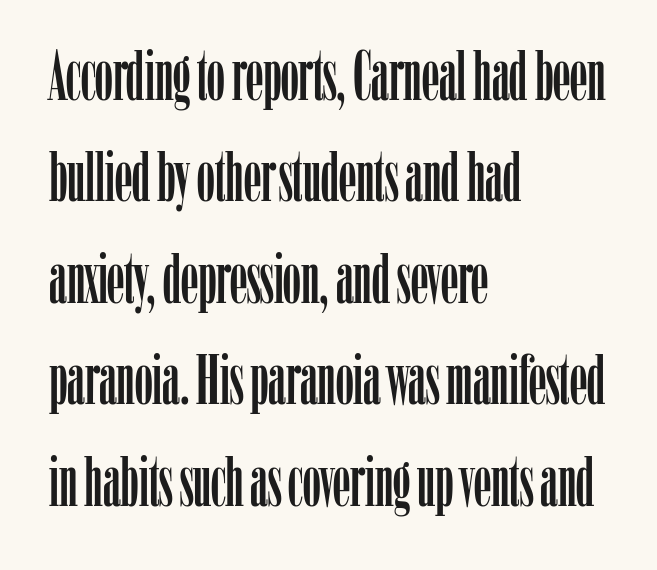
The image shows 70 px condensed serif type, upright; set left-aligned, normal line spacing (1.45x), normal letter spacing, not underlined; low stroke contrast and a medium x-height.
